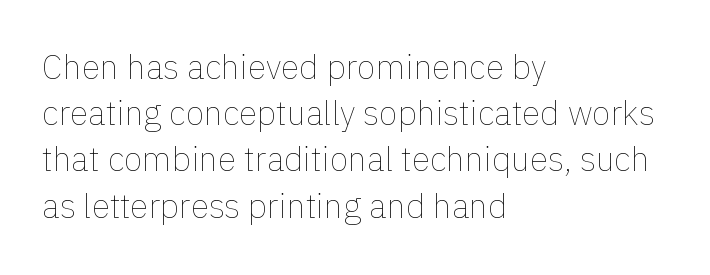
The image shows 34 px thin type, upright; set left-aligned, normal line spacing (1.36x), normal letter spacing, not underlined; low stroke contrast and a medium x-height.
